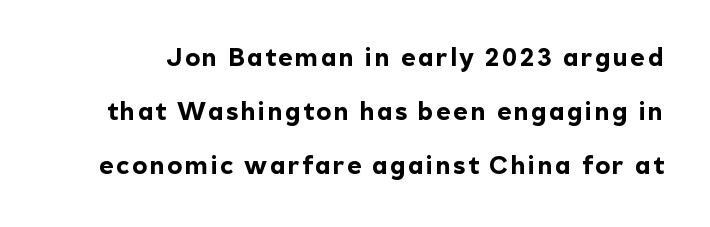
Q: Is the text bold? A: Yes.
Q: Is the text italic (slanted)? A: No, it is upright.
Q: Is the text underlined? A: No.
Q: Is the spacing between lines tight, normal or loose? A: Loose.
